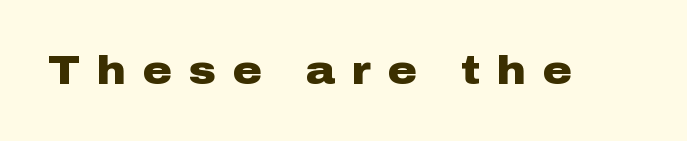
When letters stand straight like this, we call the style roman or upright. Here the designer chose a conventional face with non-uniform glyph widths. There is plenty of visible air inserted between adjacent glyphs. Stroke thickness is high; the sample reads as a true bold. Are there feet on the stems? There aren't — it's a sans.
